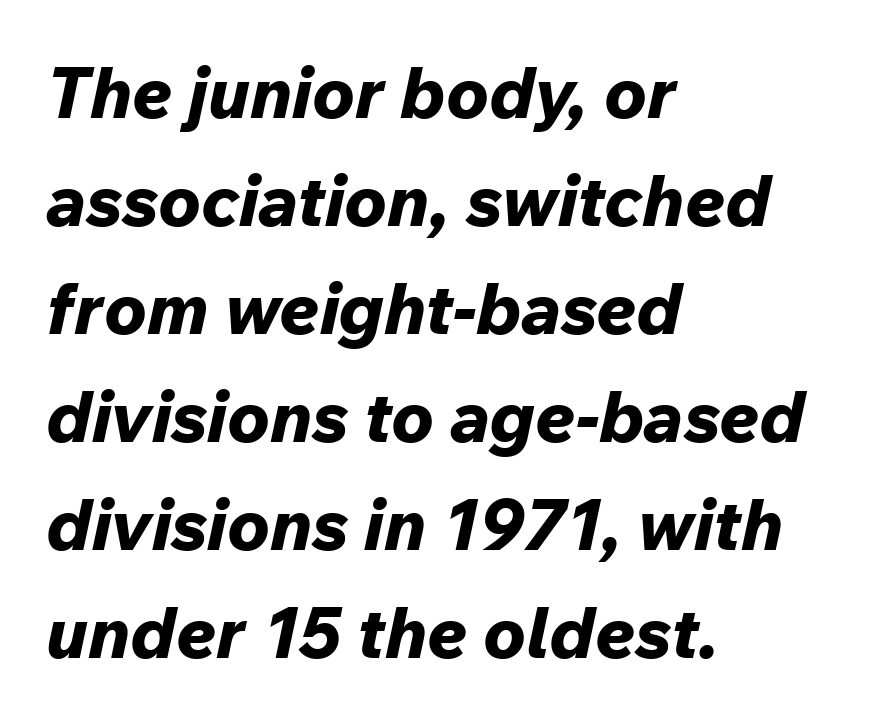
The image shows 71 px bold type, italic (leaning right); set left-aligned, normal line spacing (1.52x), normal letter spacing, not underlined; low stroke contrast and a medium x-height.
